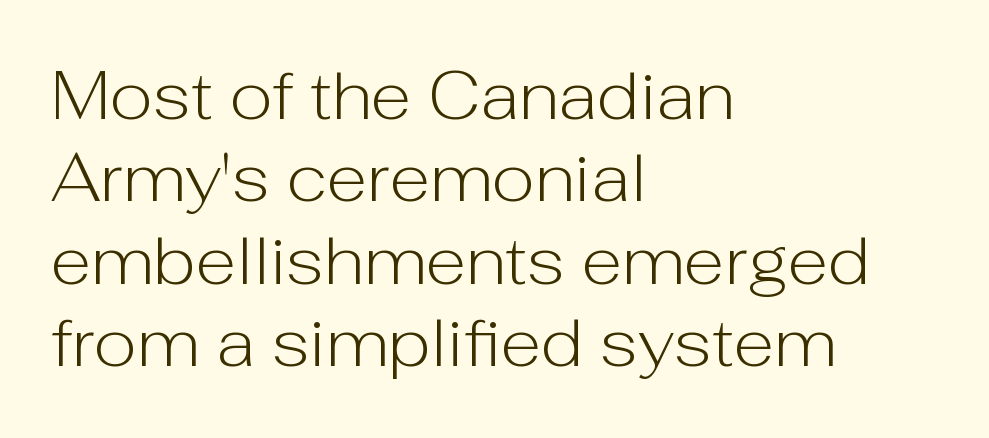
The image shows 67 px light sans-serif type, upright; set left-aligned, line spacing 1.23x, normal letter spacing, not underlined; low stroke contrast and a medium x-height.
